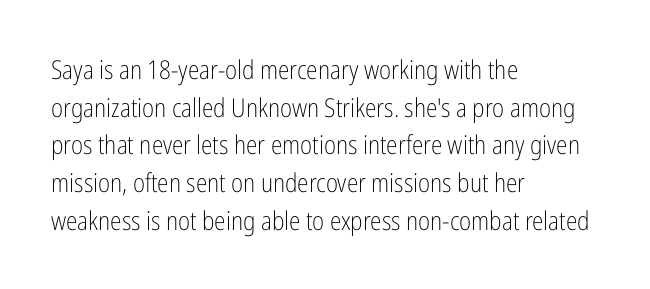
The image shows 26 px text type, upright; set left-aligned, normal line spacing (1.45x), normal letter spacing, not underlined.
